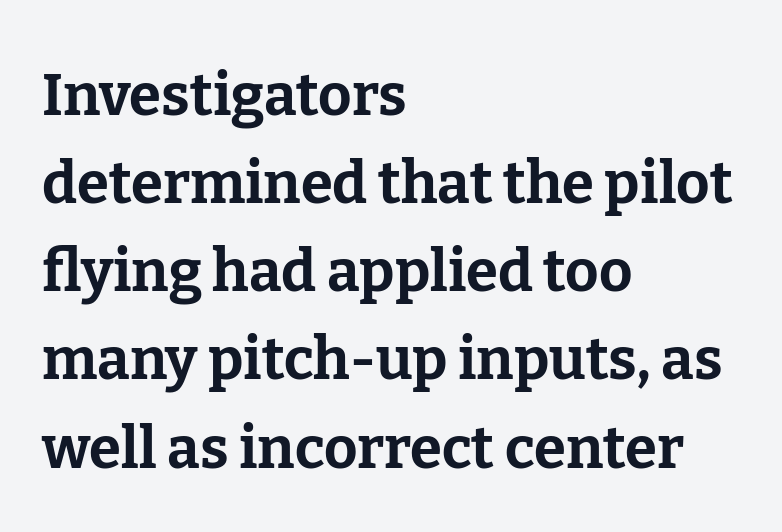
{"serif": "yes", "italic": "no", "bold": "yes", "weight": "bold", "width": "normal", "stroke_contrast": "low", "x_height": "medium", "monospaced": "no", "underline": "no", "align": "left", "line_spacing": "normal", "line_spacing_ratio": 1.52, "letter_spacing": "normal", "letter_spacing_em": 0.0, "glyph_px": 58}
